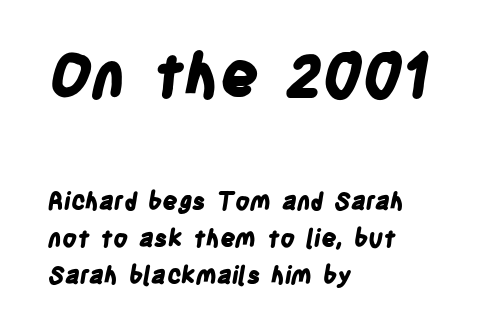
The image shows 60 px bold, condensed sans-serif type; set left-aligned, normal line spacing (1.56x), normal letter spacing, not underlined; the first (top) block is 2.5x larger; low stroke contrast and a large x-height.
